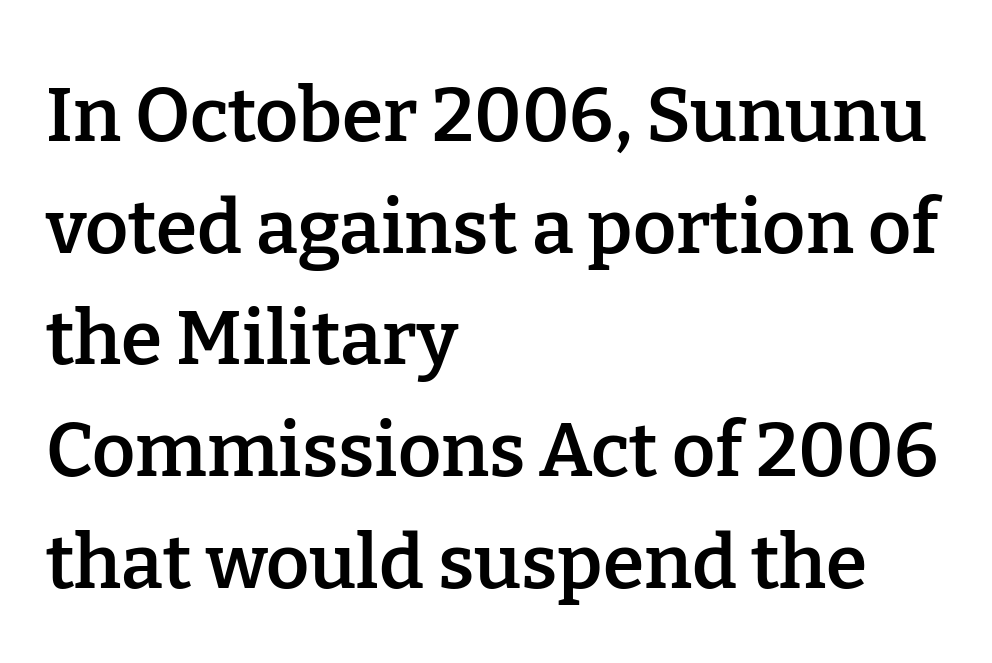
Q: Is the text bold? A: Semi-bold.
Q: Is the text italic (slanted)? A: No, it is upright.
Q: Is the typeface a serif or a sans-serif typeface? A: Serif.
Q: Is the text underlined? A: No.
Q: How is the paragraph aligned? A: Left-aligned.
Q: Is the spacing between letters normal or unusually wide? A: Normal.
Q: Is the spacing between lines tight, normal or loose? A: Normal.
Q: Width (condensed, normal, or wide)? A: Normal.
Q: Stroke contrast? A: Low.
Q: x-height? A: Medium.
Q: Monospaced? A: No.
